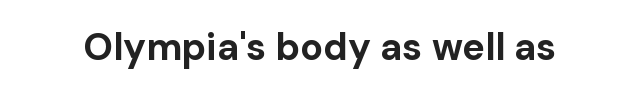
{"serif": "no", "italic": "no", "bold": "yes", "weight": "bold", "width": "normal", "stroke_contrast": "low", "x_height": "medium", "monospaced": "no", "underline": "no", "letter_spacing": "normal", "letter_spacing_em": 0.0, "glyph_px": 38}
